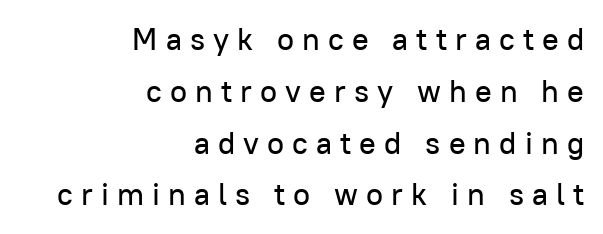
Casual observation: everything's shoved over to the right. Observe the absence of serifs on each vertical stroke in this sample. Regular leading. The lettering holds an erect, upright posture throughout. Someone cranked the tracking dial way up on this one. The space directly below the letters is spotless.
